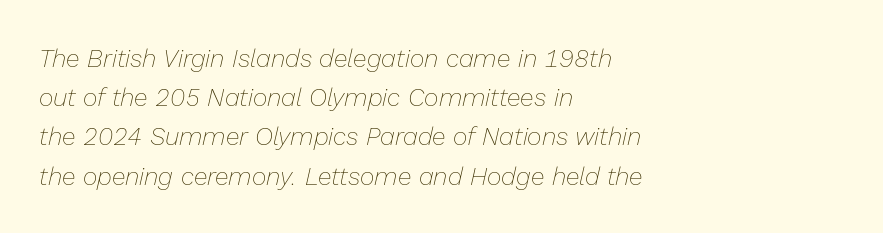
Q: Is the text bold? A: No.
Q: Is the text italic (slanted)? A: Yes, it leans right by about 13 degrees.
Q: Is the text underlined? A: No.
Q: How is the paragraph aligned? A: Left-aligned.
Q: Is the spacing between letters normal or unusually wide? A: Normal.
Q: Is the spacing between lines tight, normal or loose? A: Normal.
